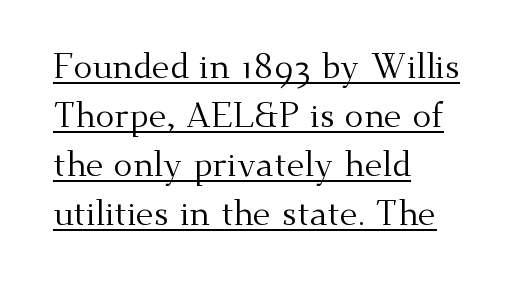
{"serif": "yes", "italic": "no", "bold": "no", "weight": "regular", "width": "normal", "stroke_contrast": "medium", "x_height": "small", "monospaced": "no", "underline": "yes", "align": "left", "line_spacing": "normal", "line_spacing_ratio": 1.4, "letter_spacing": "normal", "letter_spacing_em": 0.0, "glyph_px": 35}
